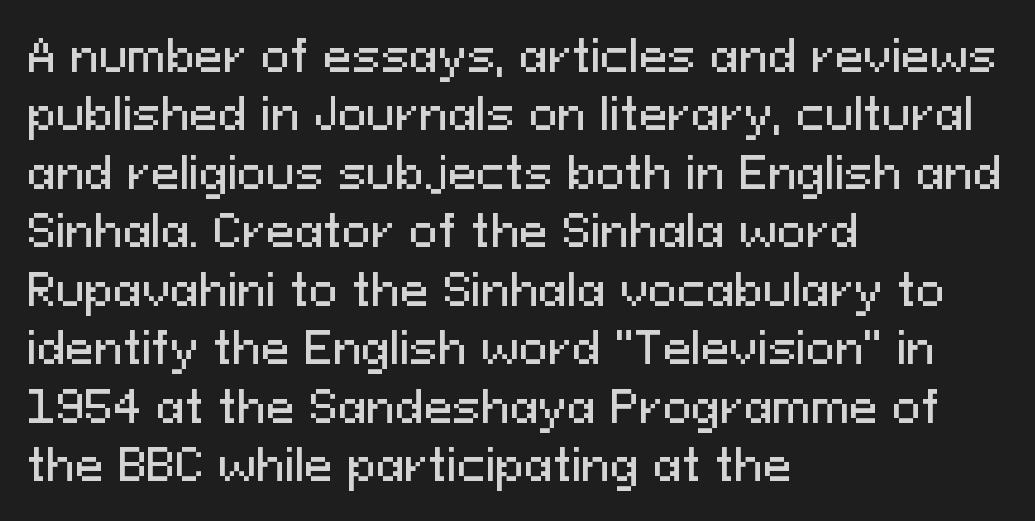
A student would call this left alignment; a typographer would say flush left, rag right. The letters advance in unequal steps, a hallmark of proportional type. When letters stand straight like this, we call the style roman or upright. Words float on clear page, feet unadorned. Look at the tracking — it's just the regular setting, nothing added. Note: no serifs on the glyphs.
